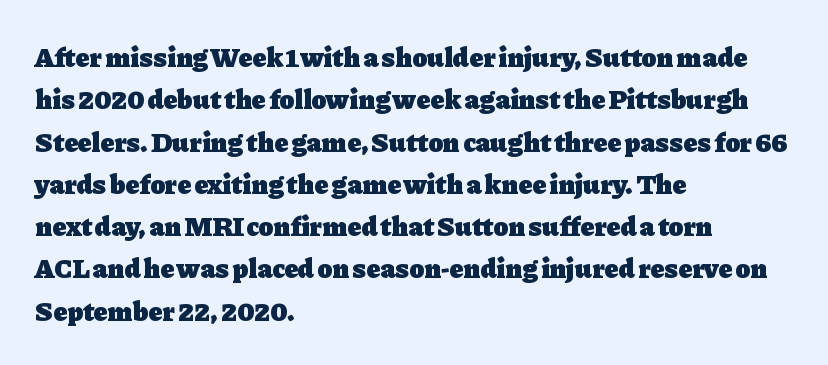
Q: Is the text bold? A: Yes.
Q: Is the text italic (slanted)? A: No, it is upright.
Q: Is the typeface a serif or a sans-serif typeface? A: Serif.
Q: Is the text underlined? A: No.
Q: How is the paragraph aligned? A: Left-aligned.
Q: Is the spacing between letters normal or unusually wide? A: Normal.
Q: Is the spacing between lines tight, normal or loose? A: Normal.
Q: Width (condensed, normal, or wide)? A: Normal.
Q: Stroke contrast? A: Low.
Q: x-height? A: Medium.
Q: Monospaced? A: No.
